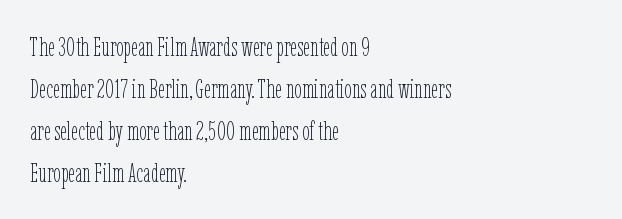
Q: Is the text bold? A: No.
Q: Is the text italic (slanted)? A: No, it is upright.
Q: Is the text underlined? A: No.
Q: How is the paragraph aligned? A: Left-aligned.
Q: Is the spacing between letters normal or unusually wide? A: Normal.
Q: Is the spacing between lines tight, normal or loose? A: Normal.
